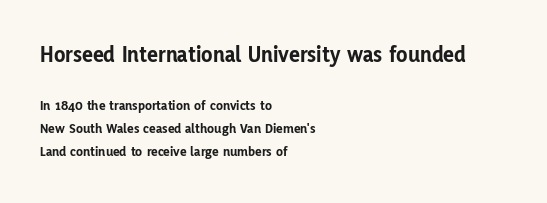
The image shows 23 px bold type, upright; set left-aligned, normal line spacing (1.64x), normal letter spacing, not underlined; the first (top) block is 1.64x larger.
